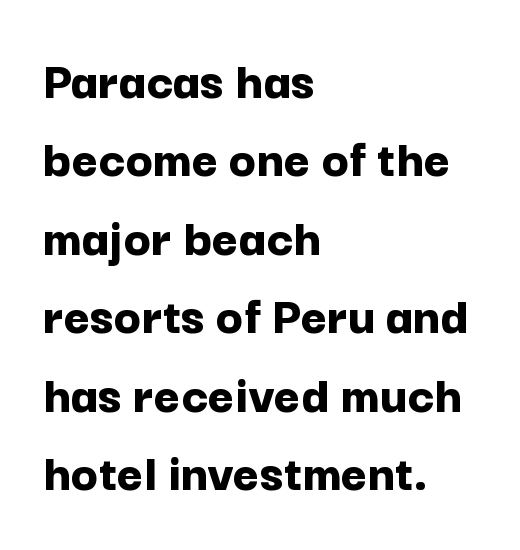
I'd call this a sans setting — the letters go barefoot. Casual observation: everything's shoved over to the left. Italic? Not at all — the glyphs are vertical. Line spacing here is normal. Each word holds together tightly as a unit, with standard inter-letter gaps.
